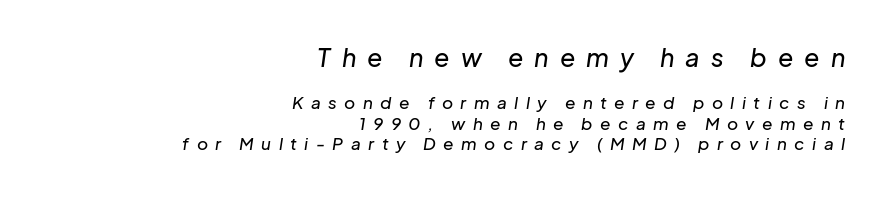
{"italic": "yes", "lean": "right", "slant_degrees": 8, "underline": "no", "align": "right", "line_spacing_ratio": 1.21, "letter_spacing": "wide", "letter_spacing_em": 0.44, "larger_block": "first", "size_ratio": 1.47, "glyph_px": 25}
